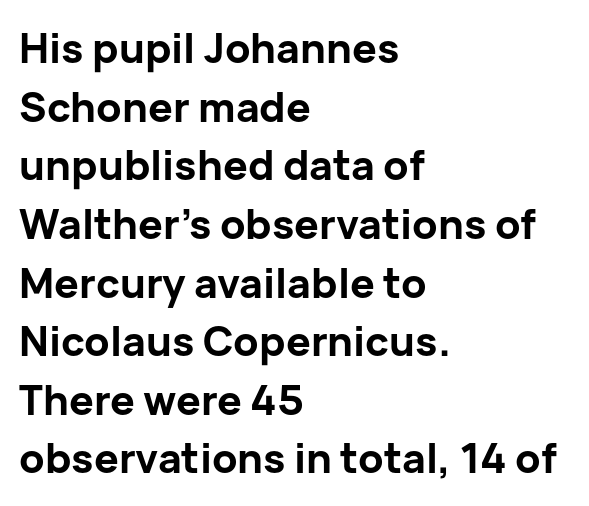
The image shows 41 px bold sans-serif type, upright; set left-aligned, normal line spacing (1.43x), normal letter spacing, not underlined; low stroke contrast and a medium x-height.
